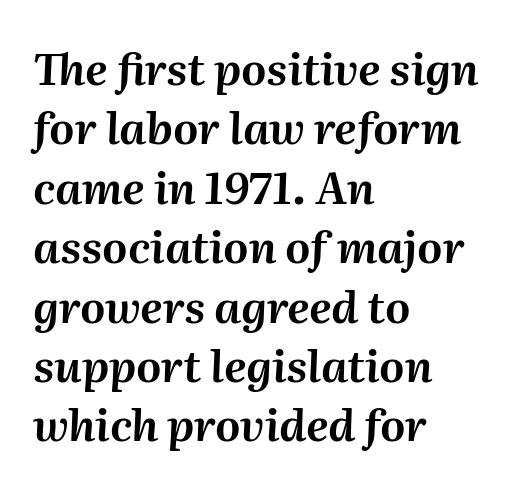
{"italic": "yes", "lean": "right", "slant_degrees": 2, "width": "normal", "stroke_contrast": "medium", "x_height": "medium", "monospaced": "no", "underline": "no", "align": "left", "line_spacing": "normal", "line_spacing_ratio": 1.35, "letter_spacing": "normal", "letter_spacing_em": 0.0, "glyph_px": 44}
